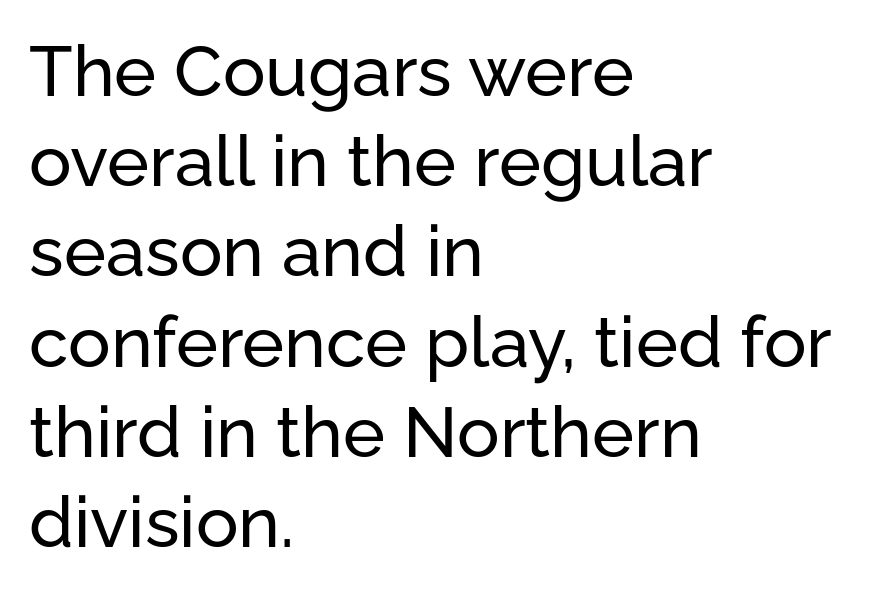
The image shows 71 px sans-serif type, upright; set left-aligned, normal line spacing (1.27x), normal letter spacing, not underlined; low stroke contrast and a medium x-height.
